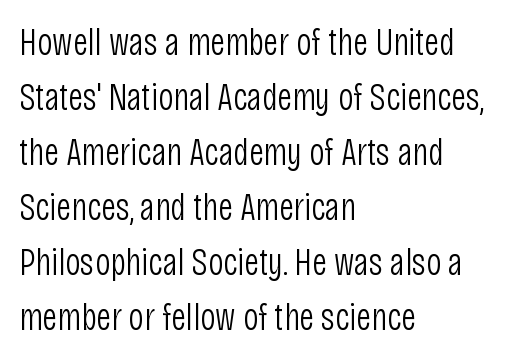
The image shows 38 px light, condensed sans-serif type, upright; set left-aligned, normal line spacing (1.45x), normal letter spacing, not underlined; low stroke contrast and a large x-height.
